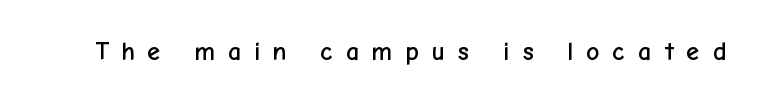
Q: Is the text italic (slanted)? A: No, it is upright.
Q: Is the text underlined? A: No.
Q: Is the spacing between letters normal or unusually wide? A: Unusually wide.
